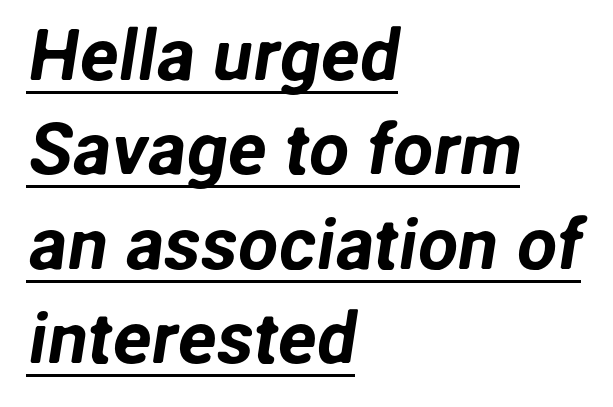
{"serif": "no", "width": "normal", "stroke_contrast": "low", "x_height": "medium", "monospaced": "no", "underline": "yes", "align": "left", "line_spacing": "normal", "line_spacing_ratio": 1.31, "letter_spacing": "normal", "letter_spacing_em": 0.0, "glyph_px": 72}
